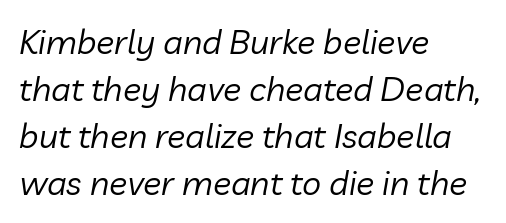
{"italic": "yes", "lean": "right", "slant_degrees": 10, "bold": "no", "weight": "regular", "width": "normal", "stroke_contrast": "low", "x_height": "medium", "monospaced": "no", "underline": "no", "align": "left", "line_spacing": "normal", "line_spacing_ratio": 1.38, "letter_spacing": "normal", "letter_spacing_em": 0.0, "glyph_px": 34}
